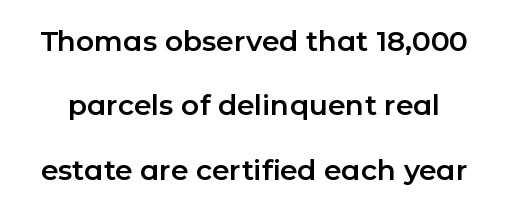
The face used here is a sans, in the tradition of grotesques and geometrics. The typography opts for an upright posture over an oblique one. Notice the wide empty band between every row — that's loose leading. Type without underlining. A typesetter would call this proportional, since set widths differ per character.
